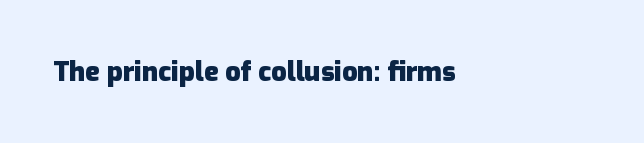
Q: Is the text bold? A: Yes.
Q: Is the text italic (slanted)? A: No, it is upright.
Q: Is the text underlined? A: No.
Q: How is the paragraph aligned? A: Left-aligned.
Q: Is the spacing between letters normal or unusually wide? A: Normal.
